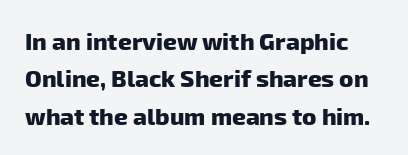
The image shows 24 px bold type; set normal line spacing (1.56x), normal letter spacing, not underlined.
